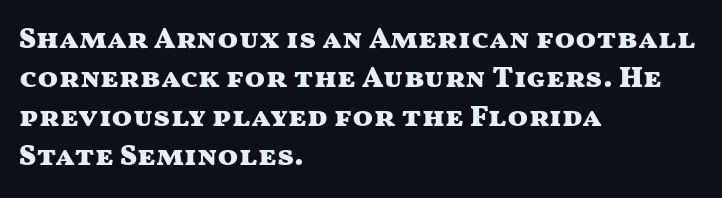
Q: Is the text bold? A: Yes.
Q: Is the text italic (slanted)? A: No, it is upright.
Q: Is the typeface a serif or a sans-serif typeface? A: Sans-serif.
Q: Is the text underlined? A: No.
Q: How is the paragraph aligned? A: Left-aligned.
Q: Is the spacing between letters normal or unusually wide? A: Normal.
Q: Is the spacing between lines tight, normal or loose? A: Normal.
Q: Width (condensed, normal, or wide)? A: Wide.
Q: Stroke contrast? A: Medium.
Q: x-height? A: Medium.
Q: Monospaced? A: No.
